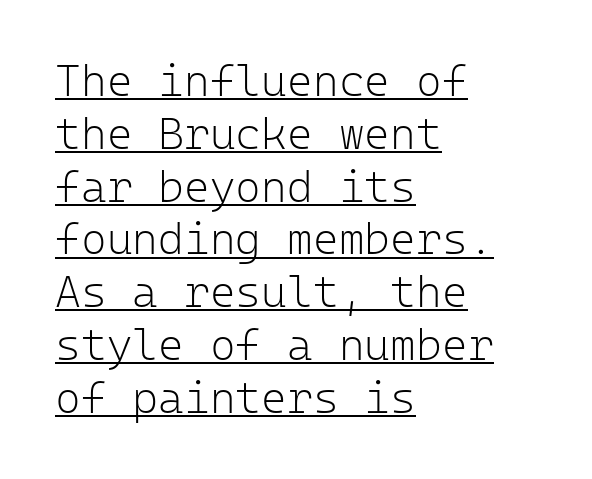
The image shows 44 px light sans-serif type, upright, monospaced; set left-aligned, line spacing 1.2x, normal letter spacing, underlined; low stroke contrast and a medium x-height.
